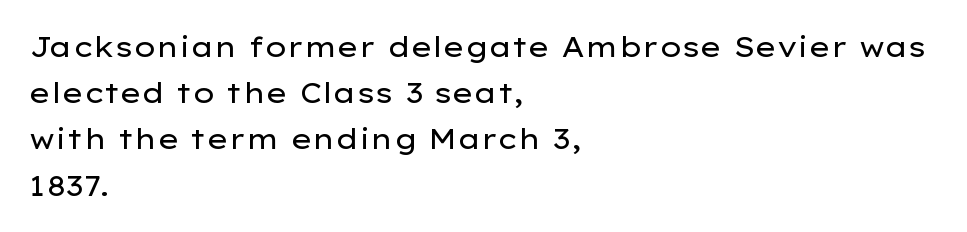
Caption: multi-line text, flush left, ragged right. Is the letter spacing exaggerated? No — it looks like the ordinary default. When letters stand straight like this, we call the style roman or upright. Underlining? Definitely not there. The typeface has the unassuming heft of standard copy or less. Character widths vary here, with narrow letters taking less room than wide ones.
